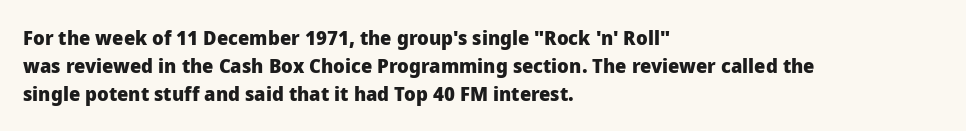
Q: Is the text bold? A: Yes.
Q: Is the text italic (slanted)? A: No, it is upright.
Q: Is the text underlined? A: No.
Q: How is the paragraph aligned? A: Left-aligned.
Q: Is the spacing between letters normal or unusually wide? A: Normal.
Q: Is the spacing between lines tight, normal or loose? A: Normal.
